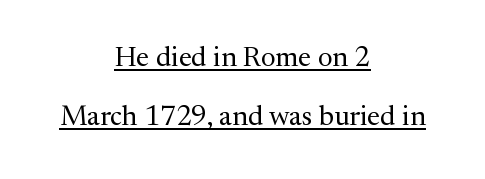
Do the characters align in a grid? No, the font is proportional. Notice how the stems are strictly vertical — no italics here. The font family rendered here belongs to the serif group. Ink coverage per letter is moderate at most.
